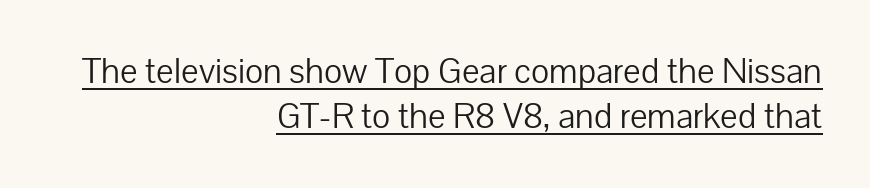
The image shows 35 px light sans-serif type, upright; set right-aligned, normal line spacing (1.3x), normal letter spacing, underlined; low stroke contrast and a medium x-height.
